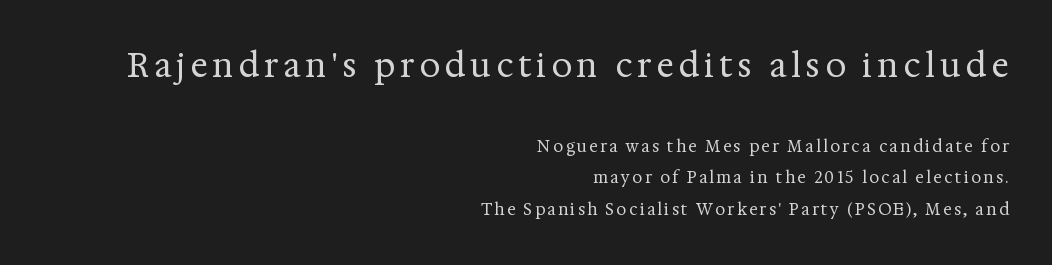
Q: Is the text bold? A: No.
Q: Is the text italic (slanted)? A: No, it is upright.
Q: Is the typeface a serif or a sans-serif typeface? A: Serif.
Q: Is the text underlined? A: No.
Q: How is the paragraph aligned? A: Right-aligned.
Q: Is the spacing between lines tight, normal or loose? A: Loose.
Q: Which block of text is set in a larger size, the first (top) or the second (bottom)? A: The first (top) one.
Q: Width (condensed, normal, or wide)? A: Normal.
Q: Stroke contrast? A: Medium.
Q: x-height? A: Medium.
Q: Monospaced? A: No.
